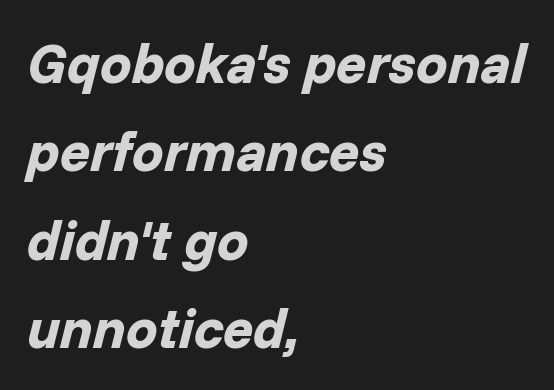
Q: Is the text bold? A: Yes.
Q: Is the text italic (slanted)? A: Yes, it leans right by about 14 degrees.
Q: Is the text underlined? A: No.
Q: How is the paragraph aligned? A: Left-aligned.
Q: Is the spacing between letters normal or unusually wide? A: Normal.
Q: Is the spacing between lines tight, normal or loose? A: Normal.
Q: Width (condensed, normal, or wide)? A: Normal.
Q: Stroke contrast? A: Low.
Q: x-height? A: Medium.
Q: Monospaced? A: No.
